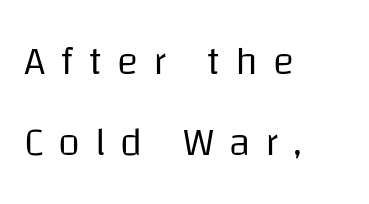
The image shows 40 px regular-weight sans-serif type, upright; set left-aligned, loose line spacing (2.02x), unusually wide letter spacing (+0.37 em), not underlined; low stroke contrast and a large x-height.
